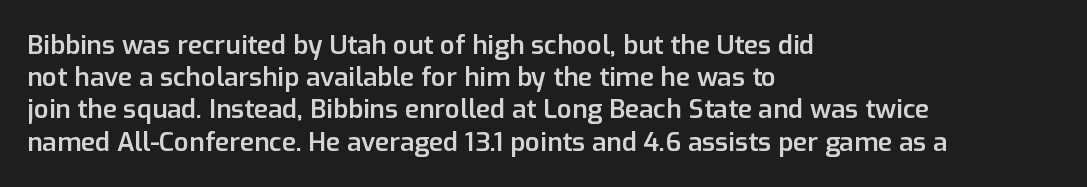
The image shows 26 px text type, upright; set left-aligned, line spacing 1.24x, normal letter spacing, not underlined.
